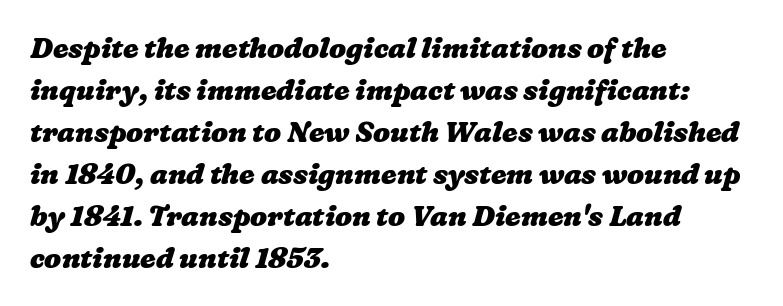
Q: Is the text bold? A: Yes.
Q: Is the text underlined? A: No.
Q: How is the paragraph aligned? A: Left-aligned.
Q: Is the spacing between letters normal or unusually wide? A: Normal.
Q: Is the spacing between lines tight, normal or loose? A: Normal.
Q: Width (condensed, normal, or wide)? A: Wide.
Q: Stroke contrast? A: Low.
Q: x-height? A: Medium.
Q: Monospaced? A: No.
